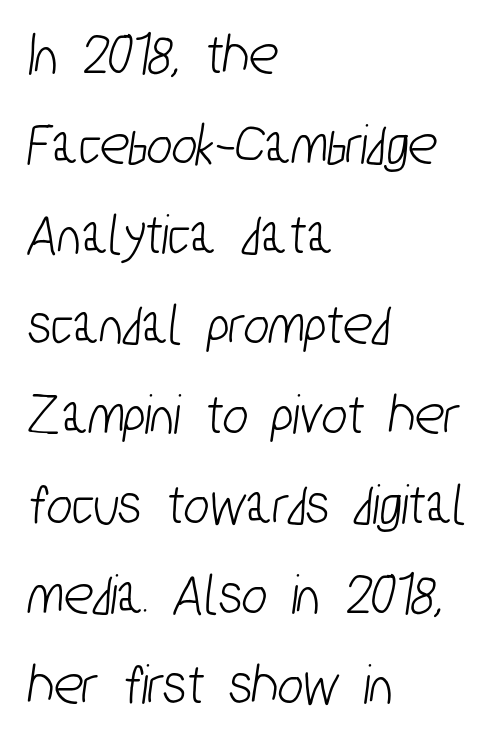
The image shows 60 px condensed sans-serif type; set left-aligned, normal line spacing (1.5x), normal letter spacing, not underlined; low stroke contrast and a medium x-height.
